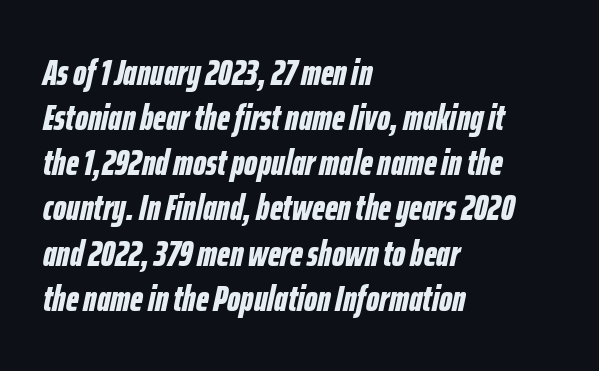
Q: Is the text bold? A: Yes.
Q: Is the text italic (slanted)? A: Yes, it leans right by about 12 degrees.
Q: Is the text underlined? A: No.
Q: How is the paragraph aligned? A: Left-aligned.
Q: Is the spacing between letters normal or unusually wide? A: Normal.
Q: Width (condensed, normal, or wide)? A: Condensed.
Q: Stroke contrast? A: Low.
Q: x-height? A: Medium.
Q: Monospaced? A: No.
